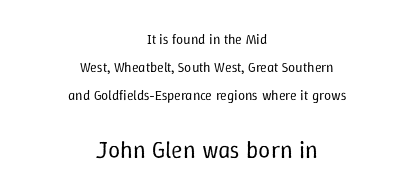
Q: Is the text bold? A: No.
Q: Is the text italic (slanted)? A: No, it is upright.
Q: Is the text underlined? A: No.
Q: How is the paragraph aligned? A: Centered.
Q: Is the spacing between letters normal or unusually wide? A: Normal.
Q: Is the spacing between lines tight, normal or loose? A: Loose.
Q: Which block of text is set in a larger size, the first (top) or the second (bottom)? A: The second (bottom) one.
